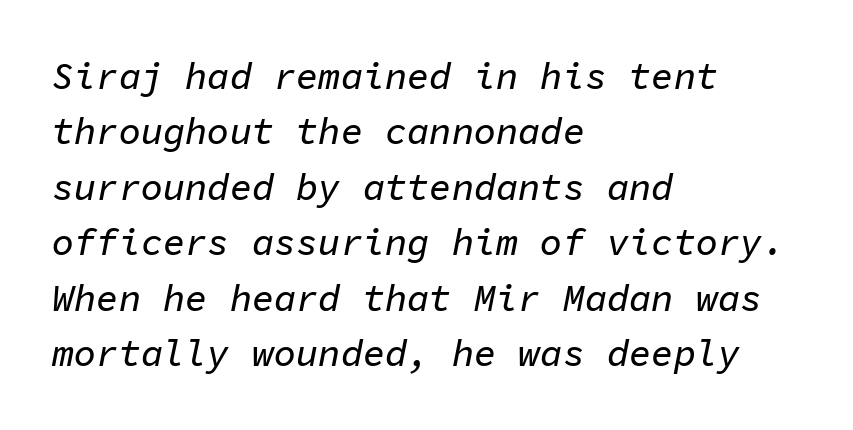
Q: Is the text italic (slanted)? A: Yes, it leans right by about 11 degrees.
Q: Is the text underlined? A: No.
Q: How is the paragraph aligned? A: Left-aligned.
Q: Is the spacing between letters normal or unusually wide? A: Normal.
Q: Is the spacing between lines tight, normal or loose? A: Normal.
Q: Width (condensed, normal, or wide)? A: Normal.
Q: Stroke contrast? A: Low.
Q: x-height? A: Medium.
Q: Monospaced? A: Yes.
